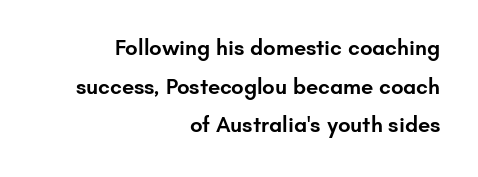
Characters follow at the spacing the type designer built in. This is the regular roman posture of the typeface. The specimen omits any rule beneath the text block's lines. Line ends are locked; line starts wander. Typographic density is moderately raised because the face is semibold.
